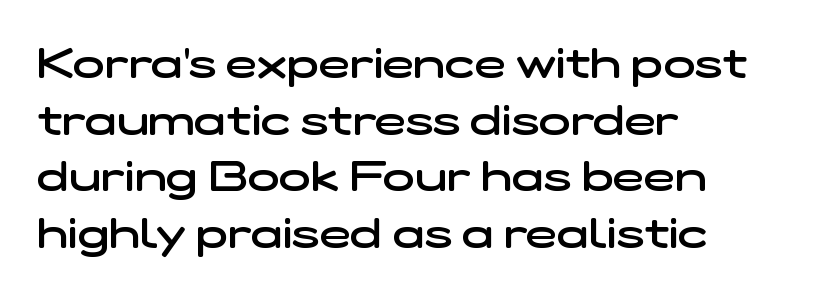
{"serif": "no", "bold": "semi", "weight": "semibold", "width": "wide", "stroke_contrast": "low", "x_height": "medium", "monospaced": "no", "underline": "no", "align": "left", "line_spacing": "normal", "line_spacing_ratio": 1.35, "letter_spacing": "normal", "letter_spacing_em": 0.0, "glyph_px": 42}
